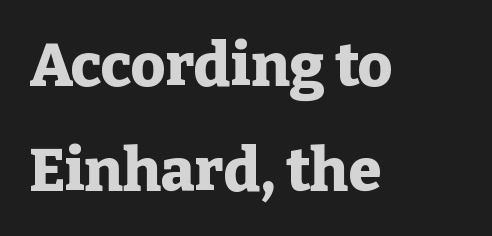
{"serif": "yes", "italic": "no", "bold": "yes", "weight": "heavy", "width": "normal", "stroke_contrast": "low", "x_height": "medium", "monospaced": "no", "underline": "no", "align": "left", "line_spacing_ratio": 1.75, "letter_spacing": "normal", "letter_spacing_em": 0.0, "glyph_px": 60}
